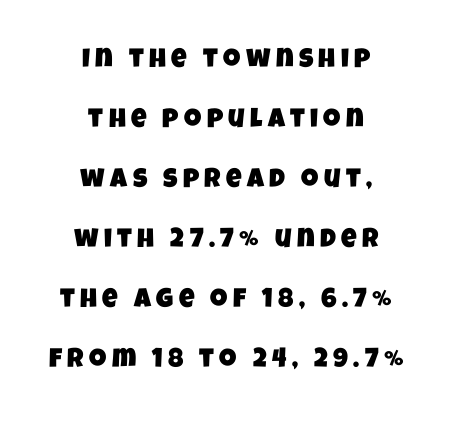
Q: Is the text underlined? A: No.
Q: How is the paragraph aligned? A: Centered.
Q: Is the spacing between letters normal or unusually wide? A: Unusually wide.
Q: Is the spacing between lines tight, normal or loose? A: Loose.
